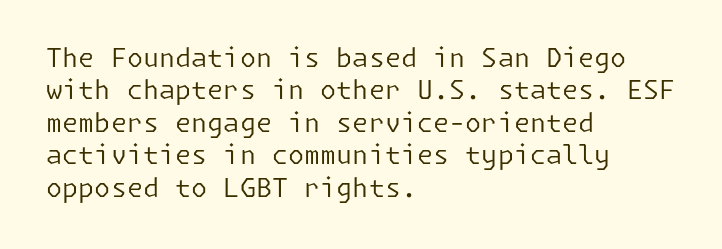
{"italic": "no", "bold": "no", "underline": "no", "align": "left", "line_spacing": "normal", "line_spacing_ratio": 1.25, "letter_spacing": "normal", "letter_spacing_em": 0.0, "glyph_px": 26}
